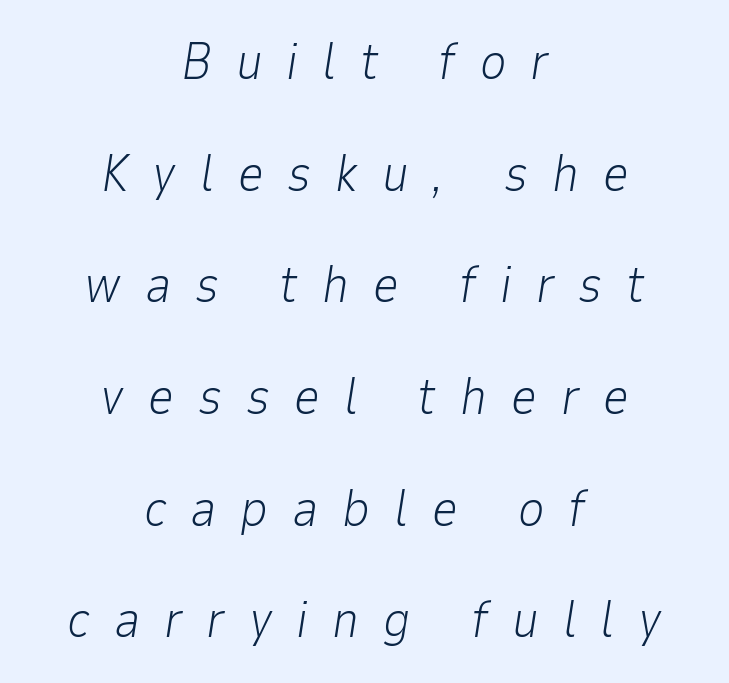
The image shows 51 px light type, italic (leaning right); set centered, loose line spacing (2.19x), unusually wide letter spacing (+0.47 em), not underlined; low stroke contrast and a medium x-height.
